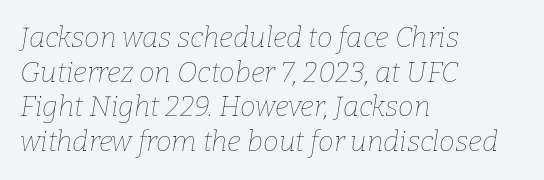
Q: Is the text bold? A: No.
Q: Is the text italic (slanted)? A: Yes, it leans right by about 9 degrees.
Q: Is the text underlined? A: No.
Q: How is the paragraph aligned? A: Left-aligned.
Q: Is the spacing between letters normal or unusually wide? A: Normal.
Q: Width (condensed, normal, or wide)? A: Normal.
Q: Stroke contrast? A: Low.
Q: x-height? A: Medium.
Q: Monospaced? A: No.
